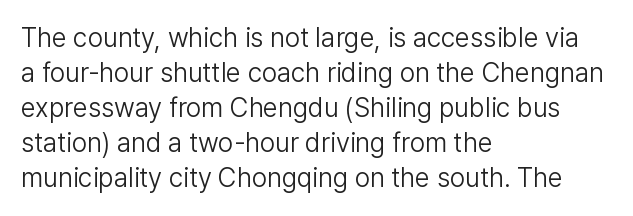
{"italic": "no", "bold": "no", "underline": "no", "align": "left", "line_spacing": "normal", "line_spacing_ratio": 1.3, "letter_spacing": "normal", "letter_spacing_em": 0.0, "glyph_px": 27}
